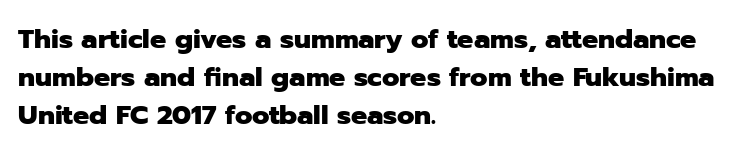
The image shows 27 px bold type, upright; set left-aligned, normal line spacing (1.4x), normal letter spacing, not underlined.
